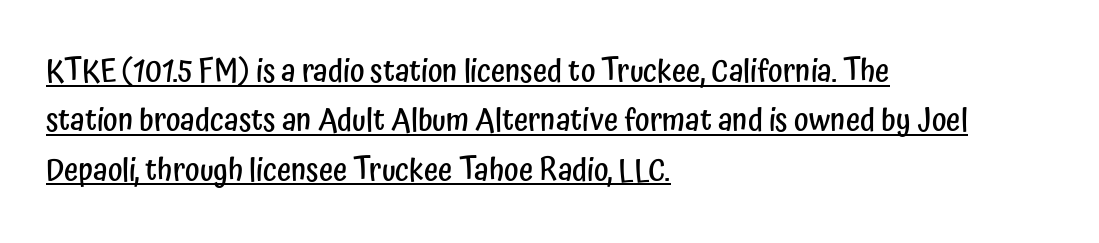
Q: Is the text bold? A: Semi-bold.
Q: Is the text italic (slanted)? A: No, it is upright.
Q: Is the typeface a serif or a sans-serif typeface? A: Sans-serif.
Q: Is the text underlined? A: Yes.
Q: How is the paragraph aligned? A: Left-aligned.
Q: Is the spacing between letters normal or unusually wide? A: Normal.
Q: Is the spacing between lines tight, normal or loose? A: Normal.
Q: Width (condensed, normal, or wide)? A: Condensed.
Q: Stroke contrast? A: Low.
Q: x-height? A: Medium.
Q: Monospaced? A: No.
